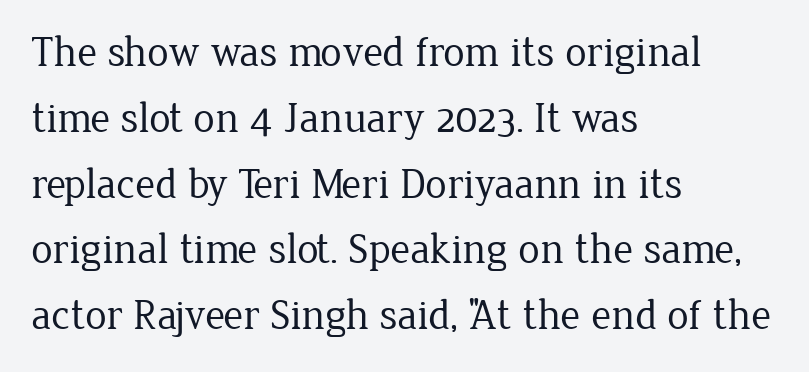
Q: Is the text bold? A: No.
Q: Is the text italic (slanted)? A: No, it is upright.
Q: Is the typeface a serif or a sans-serif typeface? A: Serif.
Q: Is the text underlined? A: No.
Q: How is the paragraph aligned? A: Left-aligned.
Q: Is the spacing between letters normal or unusually wide? A: Normal.
Q: Is the spacing between lines tight, normal or loose? A: Normal.
Q: Width (condensed, normal, or wide)? A: Normal.
Q: Stroke contrast? A: Low.
Q: x-height? A: Medium.
Q: Monospaced? A: No.
